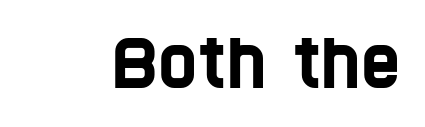
There is no visible air inserted between adjacent glyphs. Nobody drew a line under any word here. The face used here is proportionally spaced, like ordinary book or web type. Examine the stroke ends and you'll find no serifs.
